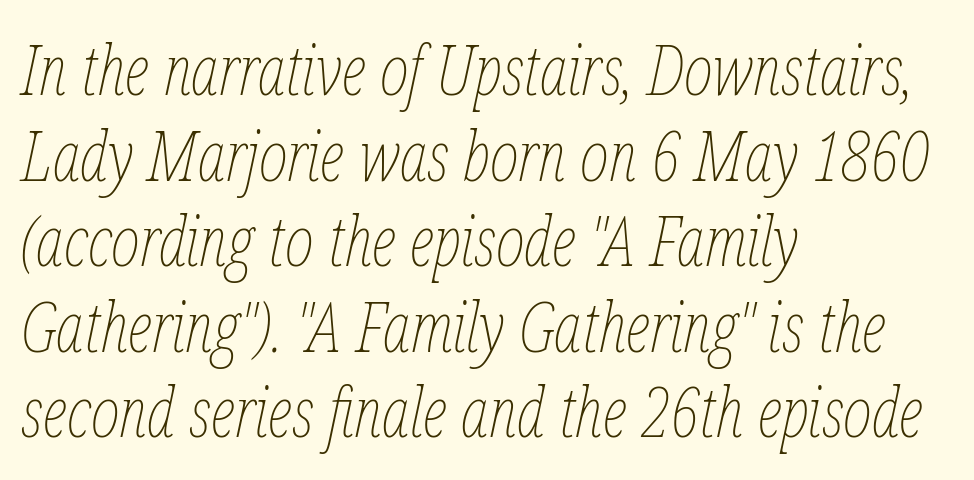
The image shows 69 px thin, condensed type, italic (leaning right); set left-aligned, line spacing 1.24x, normal letter spacing, not underlined; low stroke contrast and a medium x-height.
